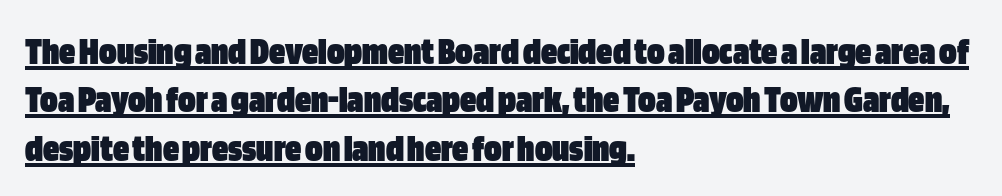
The image shows 40 px heavy, condensed sans-serif type, upright; set left-aligned, line spacing 1.21x, normal letter spacing, underlined; low stroke contrast and a large x-height.
